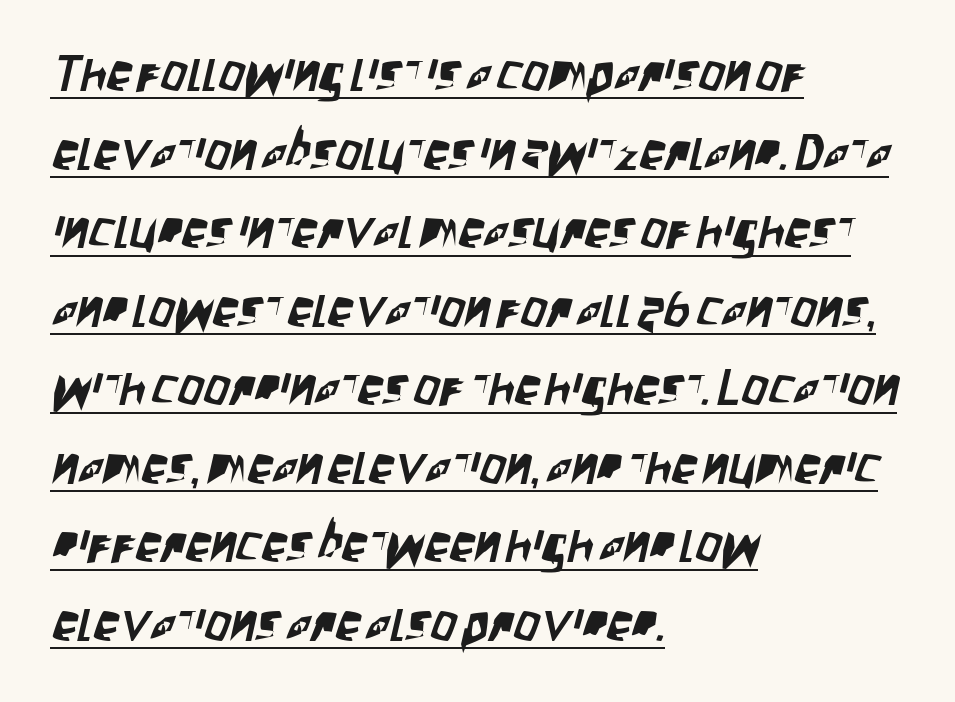
These lines are rendered in a variable-pitch font. What decoration does the sample have? An underline. The text block is weighted toward the left margin, trailing off unevenly rightward. Compared with typical body copy, the letter spacing here is the same. The rendering uses a moderate line-height, typical for paragraphs.
